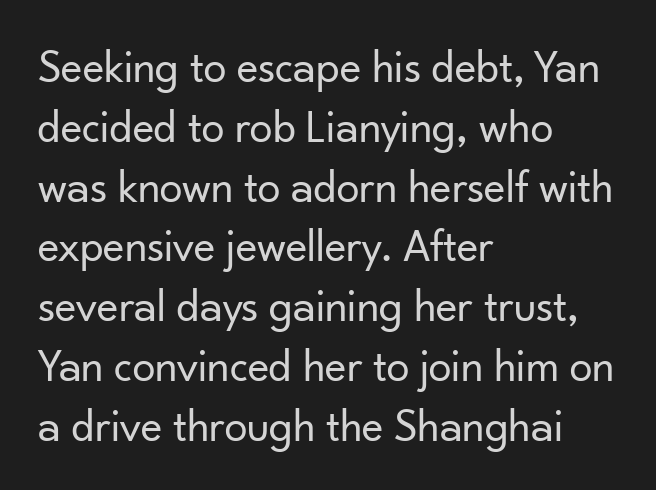
The image shows 46 px regular-weight sans-serif type, upright; set left-aligned, normal line spacing (1.3x), normal letter spacing, not underlined; low stroke contrast and a small x-height.
